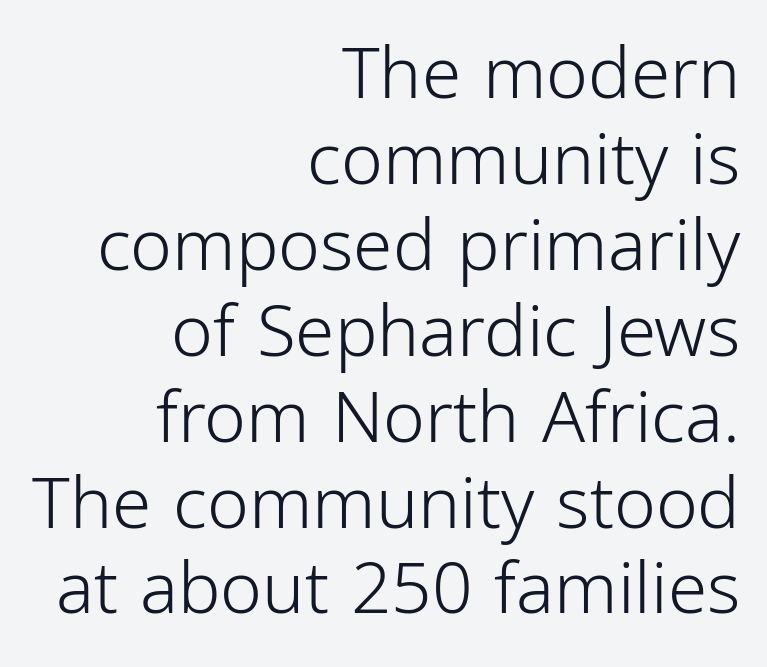
The passage shown is typeset with a sans-serif family. Here the designer chose a conventional face with non-uniform glyph widths. Letter spacing: default. The gap between lines stays unmarked. Heft: none added — not bold.
